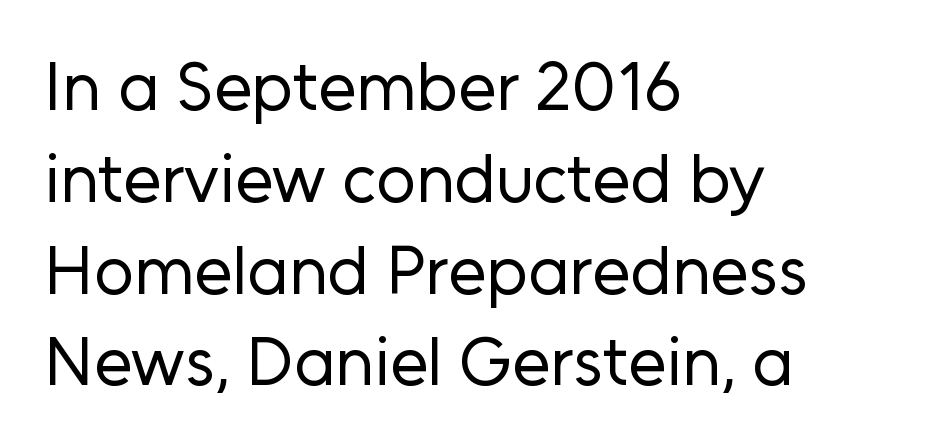
Spacing verdict: proportional, widths tailored to each character. Style check: upright. Evenly set lines give the paragraph a standard silhouette. Nobody drew a line under any word here. The characters display no serif detailing; their extremities are plain. Tracking value appears to be zero — textbook default spacing.
